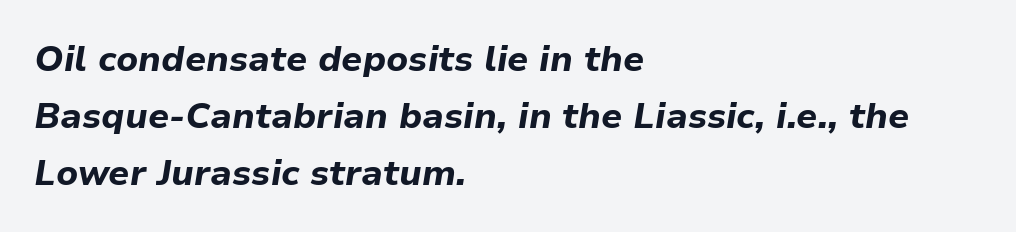
The image shows 36 px bold type, italic (leaning right); set left-aligned, normal line spacing (1.58x), normal letter spacing, not underlined; low stroke contrast and a medium x-height.
